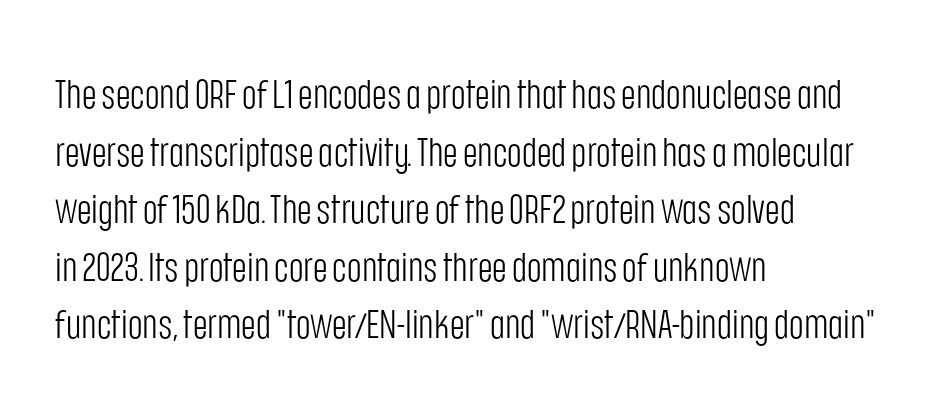
{"serif": "no", "italic": "no", "bold": "no", "weight": "light", "width": "condensed", "stroke_contrast": "low", "x_height": "large", "monospaced": "no", "underline": "no", "align": "left", "line_spacing": "normal", "line_spacing_ratio": 1.44, "letter_spacing": "normal", "letter_spacing_em": 0.0, "glyph_px": 40}
